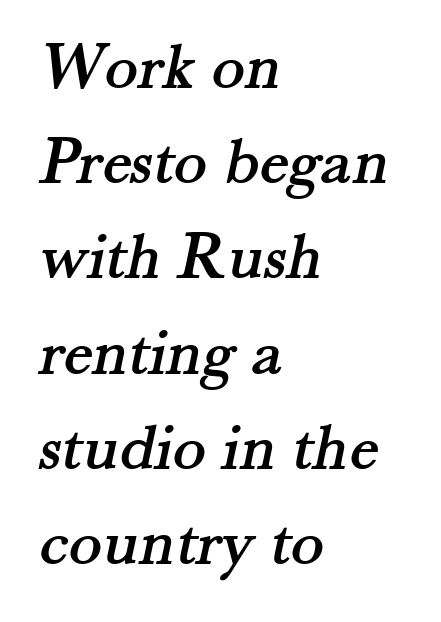
{"serif": "yes", "width": "normal", "stroke_contrast": "medium", "x_height": "small", "monospaced": "no", "underline": "no", "align": "left", "line_spacing": "normal", "line_spacing_ratio": 1.38, "letter_spacing": "normal", "letter_spacing_em": 0.0, "glyph_px": 69}
